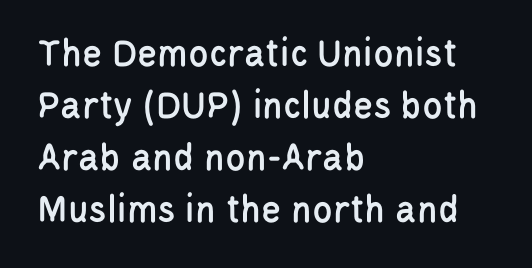
Q: Is the text italic (slanted)? A: No, it is upright.
Q: Is the typeface a serif or a sans-serif typeface? A: Sans-serif.
Q: Is the text underlined? A: No.
Q: How is the paragraph aligned? A: Left-aligned.
Q: Is the spacing between letters normal or unusually wide? A: Normal.
Q: Is the spacing between lines tight, normal or loose? A: Normal.
Q: Width (condensed, normal, or wide)? A: Condensed.
Q: Stroke contrast? A: Low.
Q: x-height? A: Large.
Q: Monospaced? A: No.
